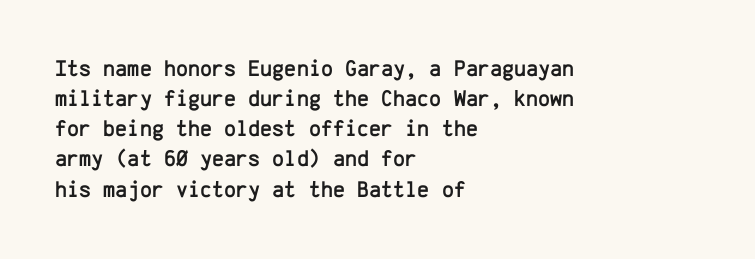
Q: Is the text italic (slanted)? A: No, it is upright.
Q: Is the text underlined? A: No.
Q: How is the paragraph aligned? A: Left-aligned.
Q: Is the spacing between letters normal or unusually wide? A: Normal.
Q: Is the spacing between lines tight, normal or loose? A: Normal.
